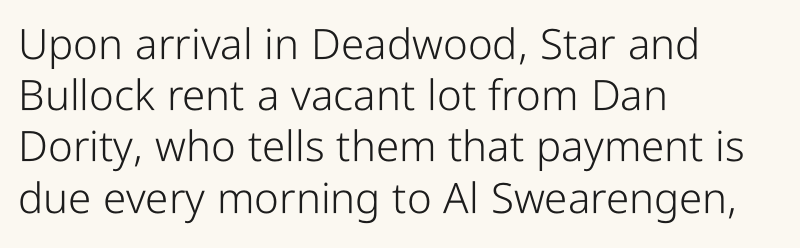
The image shows 42 px light, condensed sans-serif type, upright; set left-aligned, line spacing 1.22x, normal letter spacing, not underlined; low stroke contrast and a medium x-height.
